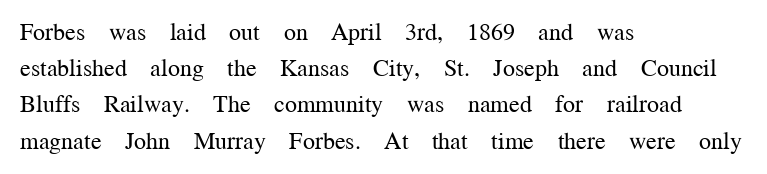
{"italic": "no", "bold": "no", "underline": "no", "align": "left", "line_spacing": "normal", "line_spacing_ratio": 1.51, "letter_spacing": "normal", "letter_spacing_em": 0.0, "glyph_px": 24}
